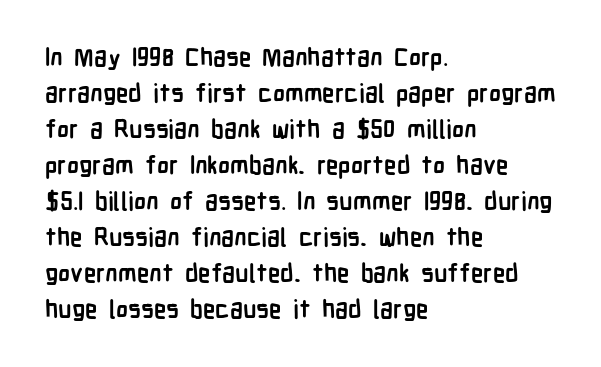
{"italic": "no", "bold": "yes", "underline": "no", "align": "left", "line_spacing": "normal", "line_spacing_ratio": 1.44, "letter_spacing": "normal", "letter_spacing_em": 0.0, "glyph_px": 25}
